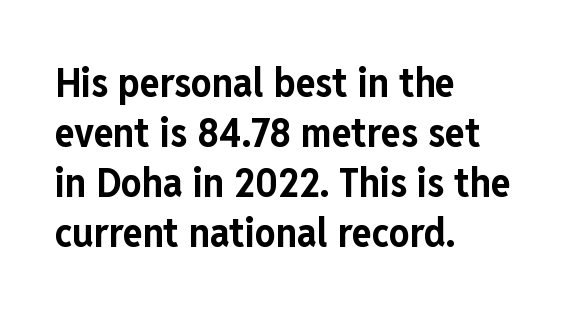
{"serif": "no", "italic": "no", "bold": "yes", "weight": "bold", "width": "condensed", "stroke_contrast": "low", "x_height": "medium", "monospaced": "no", "underline": "no", "align": "left", "line_spacing_ratio": 1.22, "letter_spacing": "normal", "letter_spacing_em": 0.0, "glyph_px": 41}
